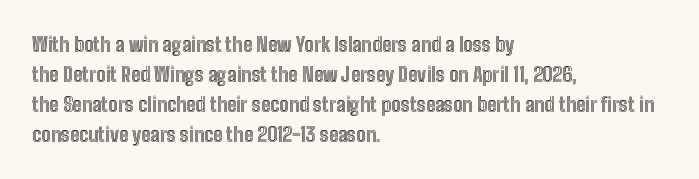
{"italic": "no", "underline": "no", "align": "left", "line_spacing": "normal", "line_spacing_ratio": 1.5, "letter_spacing": "normal", "letter_spacing_em": 0.0, "glyph_px": 20}
